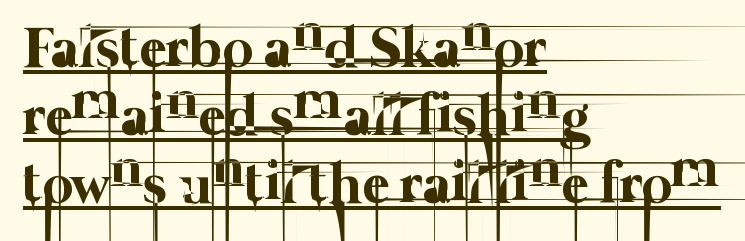
{"bold": "no", "weight": "thin", "width": "normal", "stroke_contrast": "low", "x_height": "medium", "monospaced": "no", "underline": "yes", "align": "left", "line_spacing_ratio": 1.17, "letter_spacing": "normal", "letter_spacing_em": 0.0, "glyph_px": 58}
